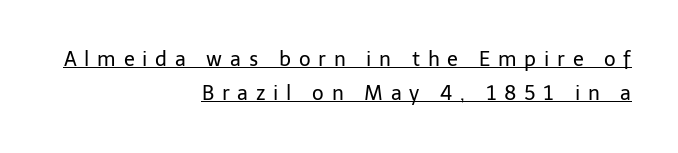
{"italic": "no", "bold": "no", "underline": "yes", "align": "right", "line_spacing": "normal", "line_spacing_ratio": 1.7, "letter_spacing": "wide", "letter_spacing_em": 0.39, "glyph_px": 20}
